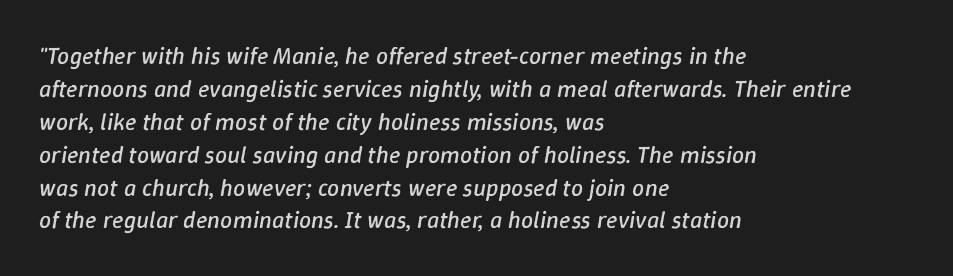
{"italic": "yes", "lean": "right", "slant_degrees": 9, "bold": "no", "underline": "no", "align": "left", "line_spacing": "normal", "line_spacing_ratio": 1.37, "letter_spacing": "normal", "letter_spacing_em": 0.0, "glyph_px": 24}
